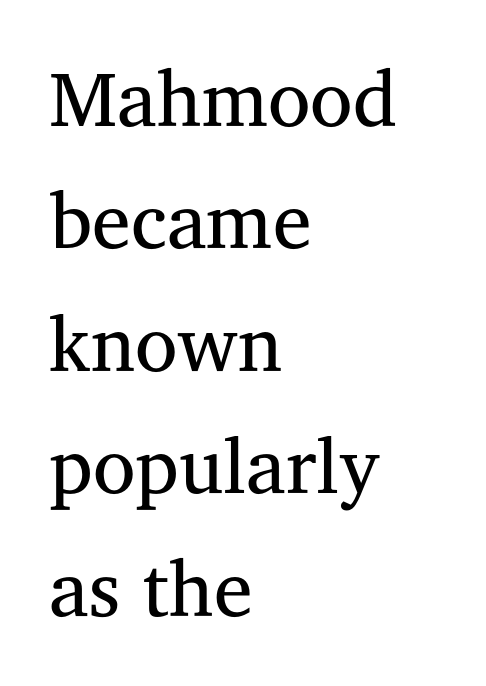
This rendering features lettering with no underline. Successive baselines arrive at the customary interval. Nothing heavy about these letters — not bold at all. This is roman type, the default non-slanted kind.
